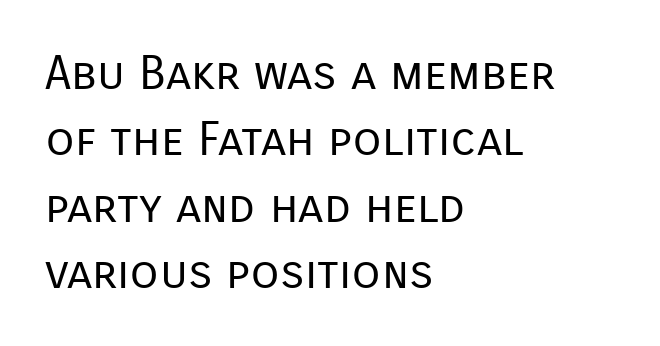
Q: Is the text bold? A: No.
Q: Is the text italic (slanted)? A: No, it is upright.
Q: Is the typeface a serif or a sans-serif typeface? A: Sans-serif.
Q: Is the text underlined? A: No.
Q: How is the paragraph aligned? A: Left-aligned.
Q: Is the spacing between letters normal or unusually wide? A: Normal.
Q: Is the spacing between lines tight, normal or loose? A: Normal.
Q: Width (condensed, normal, or wide)? A: Normal.
Q: Stroke contrast? A: Low.
Q: x-height? A: Medium.
Q: Monospaced? A: No.
